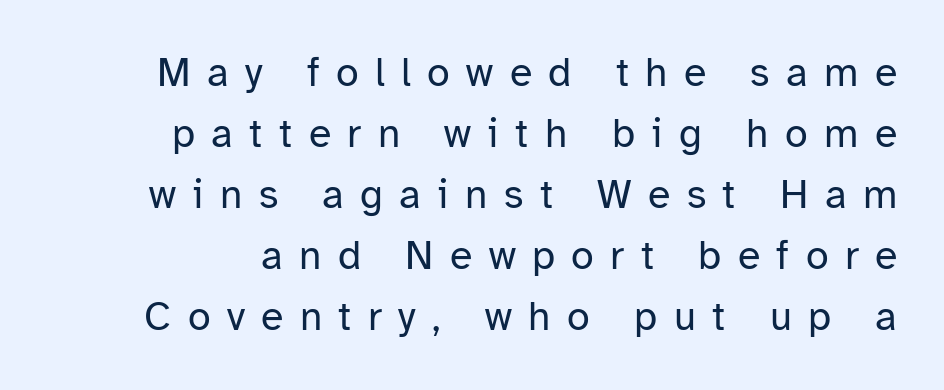
Characters follow at a spacing far wider than the type designer built in. On a weight scale, this lands at 450 or below. Regarding serifs, this sample does without them. No italicization has been applied; the sample stays upright. Descender tails drop into unmarked territory. Does the leading feel generous? No, just average.
